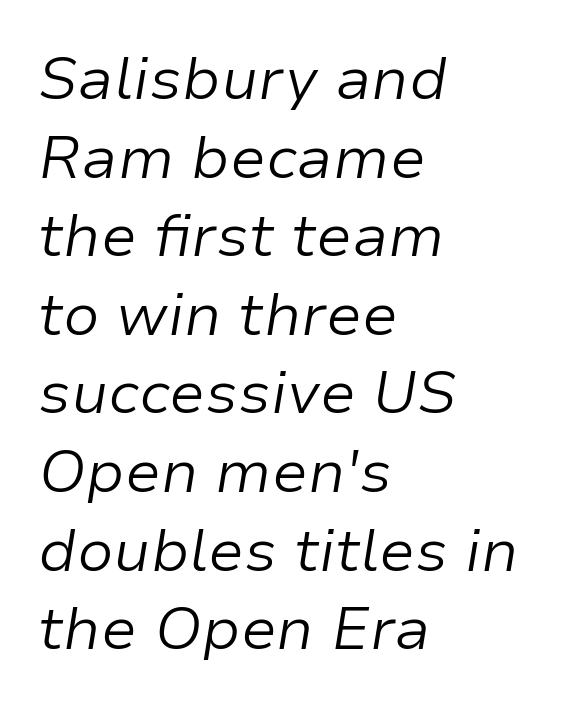
Spacing between characters is what you'd get straight out of the box. The letters advance in unequal steps, a hallmark of proportional type. Compared with typical paragraphs, the rows here are spaced about the same. Type without underlining.
